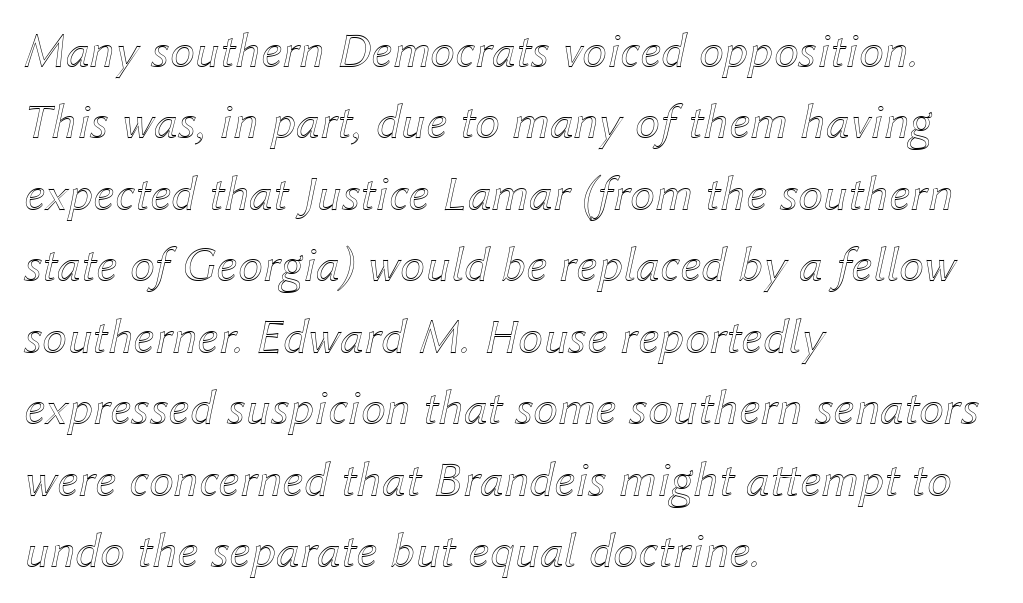
Q: Is the text italic (slanted)? A: Yes, it leans right by about 12 degrees.
Q: Is the text underlined? A: No.
Q: How is the paragraph aligned? A: Left-aligned.
Q: Is the spacing between letters normal or unusually wide? A: Normal.
Q: Is the spacing between lines tight, normal or loose? A: Normal.
Q: Width (condensed, normal, or wide)? A: Normal.
Q: x-height? A: Medium.
Q: Monospaced? A: No.
